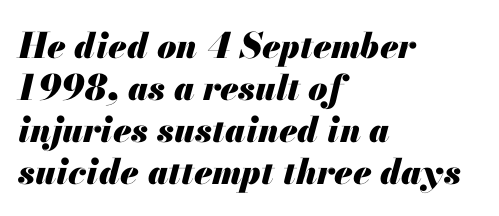
{"italic": "yes", "lean": "right", "slant_degrees": 13, "bold": "yes", "weight": "heavy", "width": "normal", "stroke_contrast": "medium", "x_height": "small", "monospaced": "no", "underline": "no", "align": "left", "line_spacing_ratio": 1.2, "letter_spacing": "normal", "letter_spacing_em": 0.0, "glyph_px": 35}
